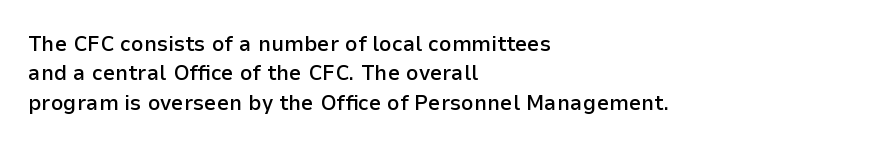
Unmarked baselines from the first word to the last. Does the copy run flush right? No — it runs flush left. Every stem runs plumb, perpendicular to the baseline. Each glyph is drawn with semibold strokes, heavier than normal yet not fully bold. The rendering keeps characters at their native spacing.
